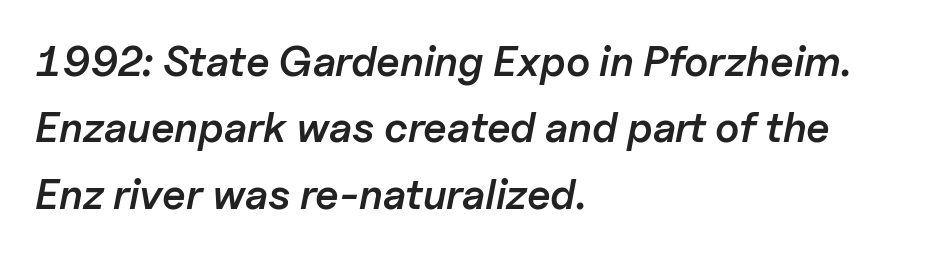
Typesetter's note: demi weight, one step under bold. The lines are quadded left. A typesetter would call this zero additional tracking. The baseline area is clear. Character widths vary here, with narrow letters taking less room than wide ones.
